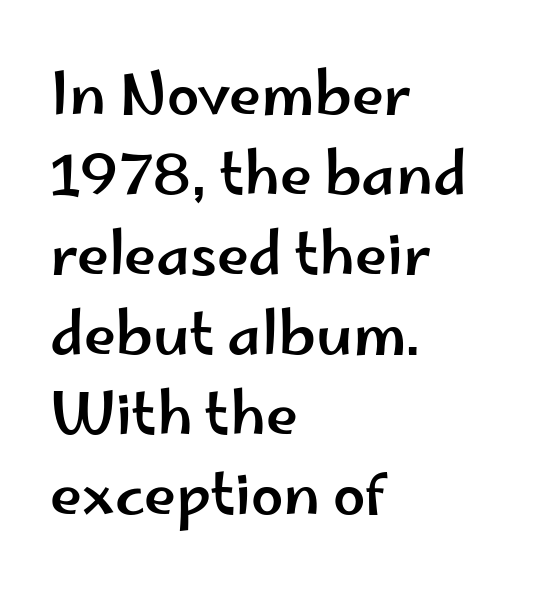
Q: Is the text italic (slanted)? A: No, it is upright.
Q: Is the typeface a serif or a sans-serif typeface? A: Sans-serif.
Q: Is the text underlined? A: No.
Q: How is the paragraph aligned? A: Left-aligned.
Q: Is the spacing between letters normal or unusually wide? A: Normal.
Q: Is the spacing between lines tight, normal or loose? A: Normal.
Q: Width (condensed, normal, or wide)? A: Wide.
Q: Stroke contrast? A: Low.
Q: x-height? A: Small.
Q: Monospaced? A: No.
